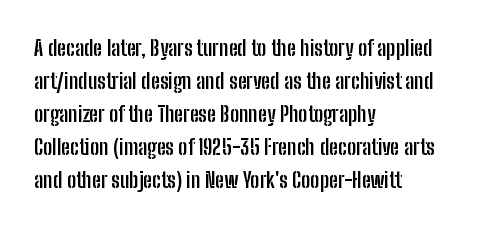
The image shows 22 px bold type, upright; set left-aligned, normal line spacing (1.5x), normal letter spacing, not underlined.
